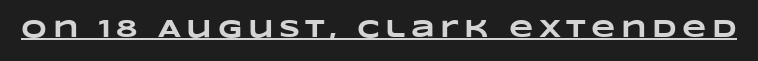
Weight: bold. There is plenty of visible air inserted between adjacent glyphs. Honestly, the underline is the first thing you notice here.
